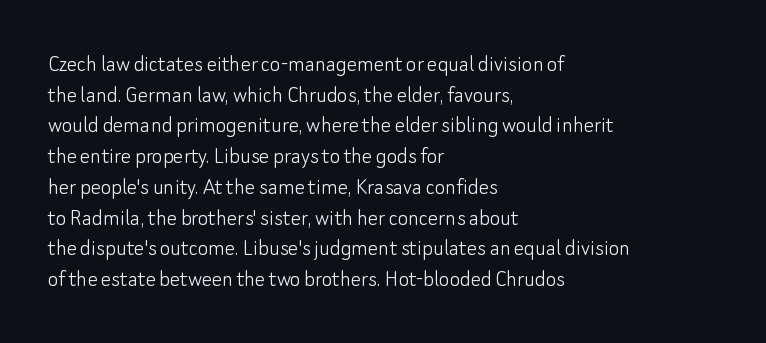
Q: Is the text bold? A: No.
Q: Is the text italic (slanted)? A: No, it is upright.
Q: Is the text underlined? A: No.
Q: How is the paragraph aligned? A: Left-aligned.
Q: Is the spacing between letters normal or unusually wide? A: Normal.
